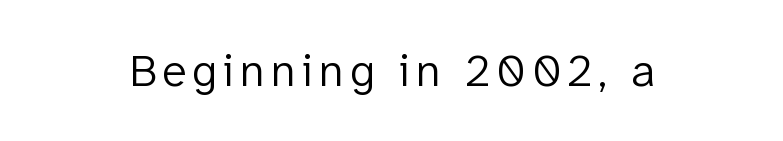
{"serif": "no", "italic": "no", "bold": "no", "weight": "light", "width": "normal", "stroke_contrast": "low", "x_height": "medium", "monospaced": "no", "underline": "no", "align": "center", "glyph_px": 46}
